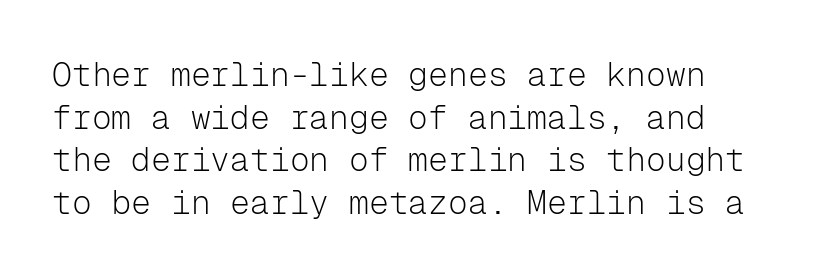
{"serif": "no", "italic": "no", "bold": "no", "weight": "light", "width": "normal", "stroke_contrast": "low", "x_height": "medium", "monospaced": "yes", "underline": "no", "align": "left", "line_spacing": "normal", "line_spacing_ratio": 1.29, "letter_spacing": "normal", "letter_spacing_em": 0.0, "glyph_px": 33}
